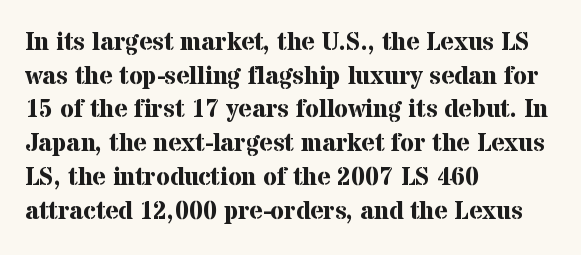
Students, note that the glyphs here touch the page at normal intervals. Chunky letters — that's bold for sure. Descenders are the only things crossing below the line. Notice how the passage keeps a crisp vertical edge on the left only.
